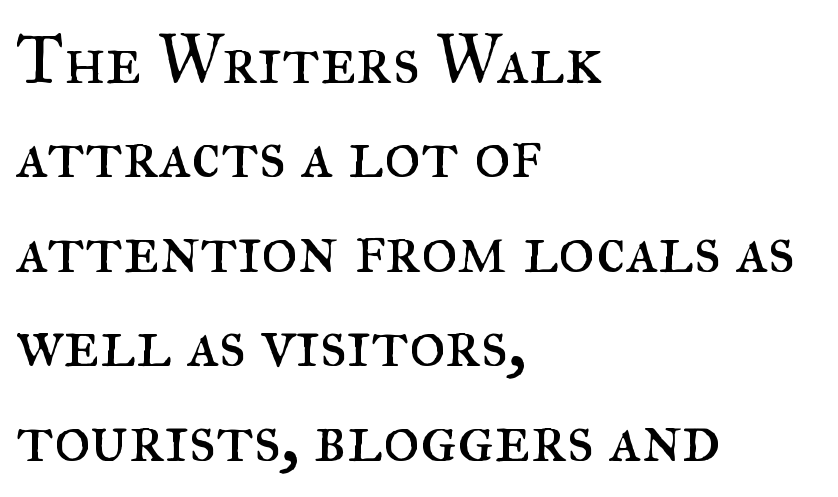
The image shows 70 px regular-weight serif type, upright; set left-aligned, normal line spacing (1.35x), normal letter spacing, not underlined; medium stroke contrast and a small x-height.
